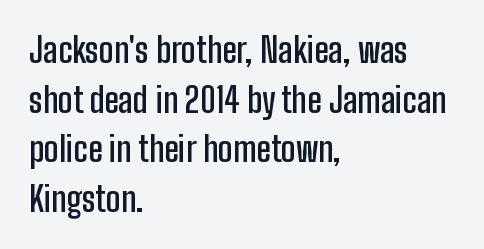
{"serif": "no", "italic": "no", "bold": "semi", "weight": "semibold", "width": "condensed", "stroke_contrast": "low", "x_height": "medium", "monospaced": "no", "underline": "no", "align": "left", "line_spacing": "normal", "line_spacing_ratio": 1.46, "letter_spacing": "normal", "letter_spacing_em": 0.0, "glyph_px": 34}
